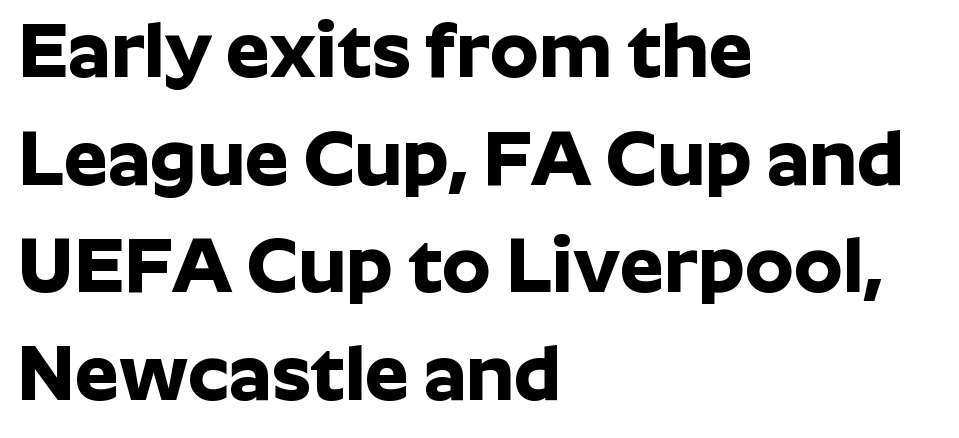
{"serif": "no", "italic": "no", "bold": "yes", "weight": "bold", "width": "normal", "stroke_contrast": "low", "x_height": "medium", "monospaced": "no", "underline": "no", "align": "left", "line_spacing": "normal", "line_spacing_ratio": 1.38, "letter_spacing": "normal", "letter_spacing_em": 0.0, "glyph_px": 78}
